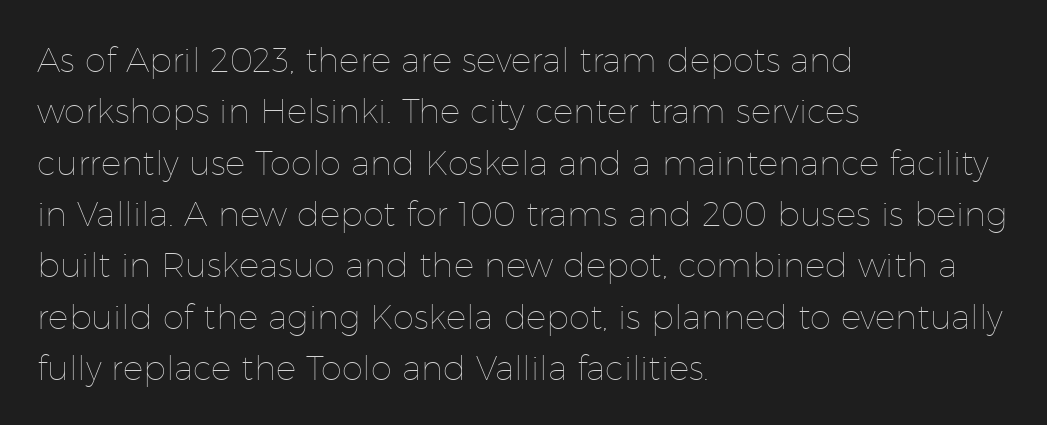
Q: Is the text bold? A: No.
Q: Is the text italic (slanted)? A: No, it is upright.
Q: Is the text underlined? A: No.
Q: How is the paragraph aligned? A: Left-aligned.
Q: Is the spacing between letters normal or unusually wide? A: Normal.
Q: Is the spacing between lines tight, normal or loose? A: Normal.
Q: Width (condensed, normal, or wide)? A: Normal.
Q: Stroke contrast? A: Low.
Q: x-height? A: Medium.
Q: Monospaced? A: No.
